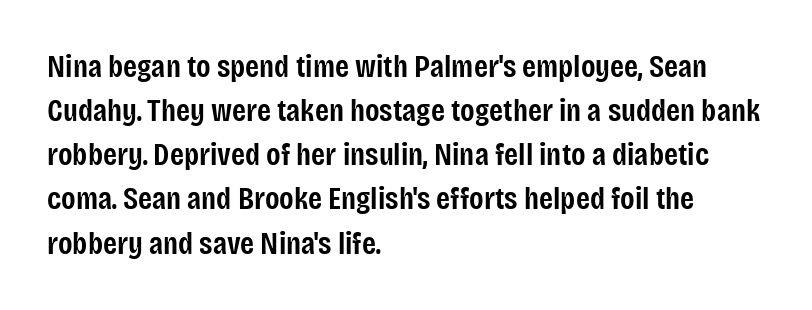
The image shows 32 px semibold, condensed sans-serif type, upright; set left-aligned, normal line spacing (1.38x), normal letter spacing, not underlined; low stroke contrast and a large x-height.
